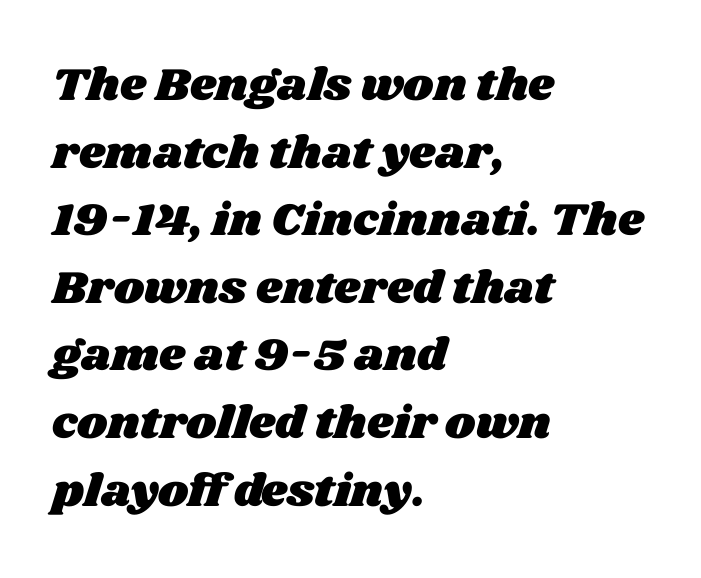
Short and long lines alike share a common starting point at left. Descenders are the only things crossing below the line. The face used here is proportionally spaced, like ordinary book or web type. Spacing between characters is what you'd get straight out of the box.
